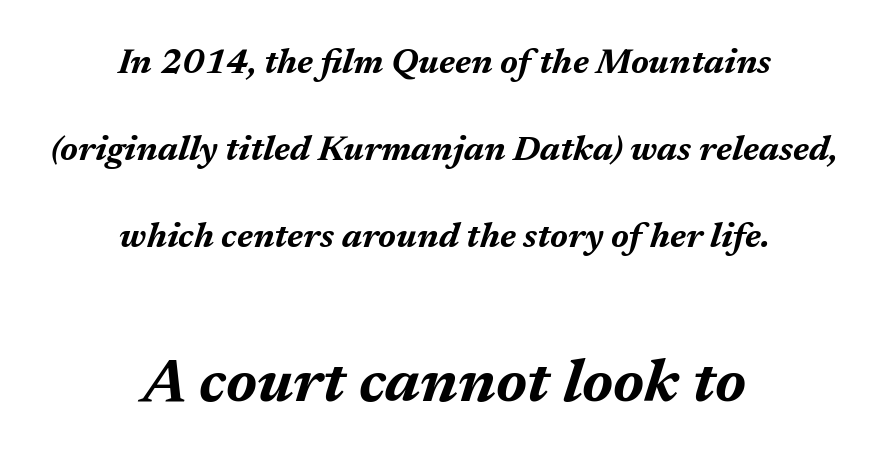
Q: Is the text bold? A: Yes.
Q: Is the text italic (slanted)? A: Yes, it leans right by about 17 degrees.
Q: Is the text underlined? A: No.
Q: How is the paragraph aligned? A: Centered.
Q: Is the spacing between letters normal or unusually wide? A: Normal.
Q: Is the spacing between lines tight, normal or loose? A: Loose.
Q: Which block of text is set in a larger size, the first (top) or the second (bottom)? A: The second (bottom) one.
Q: Width (condensed, normal, or wide)? A: Normal.
Q: Stroke contrast? A: Medium.
Q: x-height? A: Medium.
Q: Monospaced? A: No.
